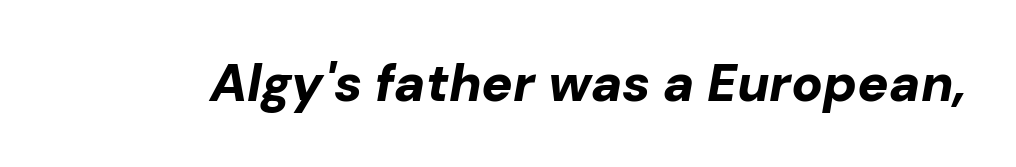
Quick note: italic. Weight check: bold — yes, fully. Underlining? Definitely not there. The rendering keeps characters at their native spacing. Each letter keeps its own natural width here, so spacing adapts to shape.
